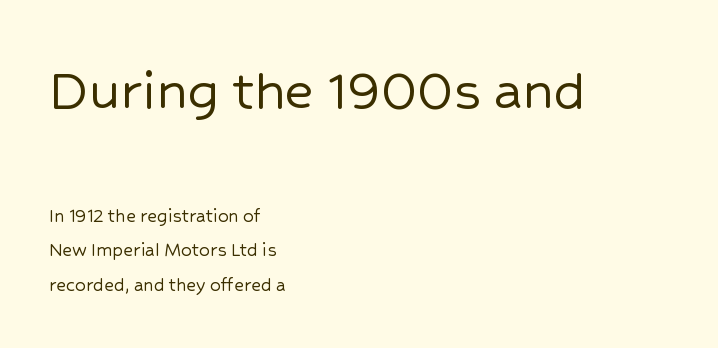
Q: Is the text italic (slanted)? A: No, it is upright.
Q: Is the typeface a serif or a sans-serif typeface? A: Sans-serif.
Q: Is the text underlined? A: No.
Q: How is the paragraph aligned? A: Left-aligned.
Q: Is the spacing between letters normal or unusually wide? A: Normal.
Q: Is the spacing between lines tight, normal or loose? A: Normal.
Q: Which block of text is set in a larger size, the first (top) or the second (bottom)? A: The first (top) one.
Q: Width (condensed, normal, or wide)? A: Normal.
Q: Stroke contrast? A: Low.
Q: x-height? A: Medium.
Q: Monospaced? A: No.
